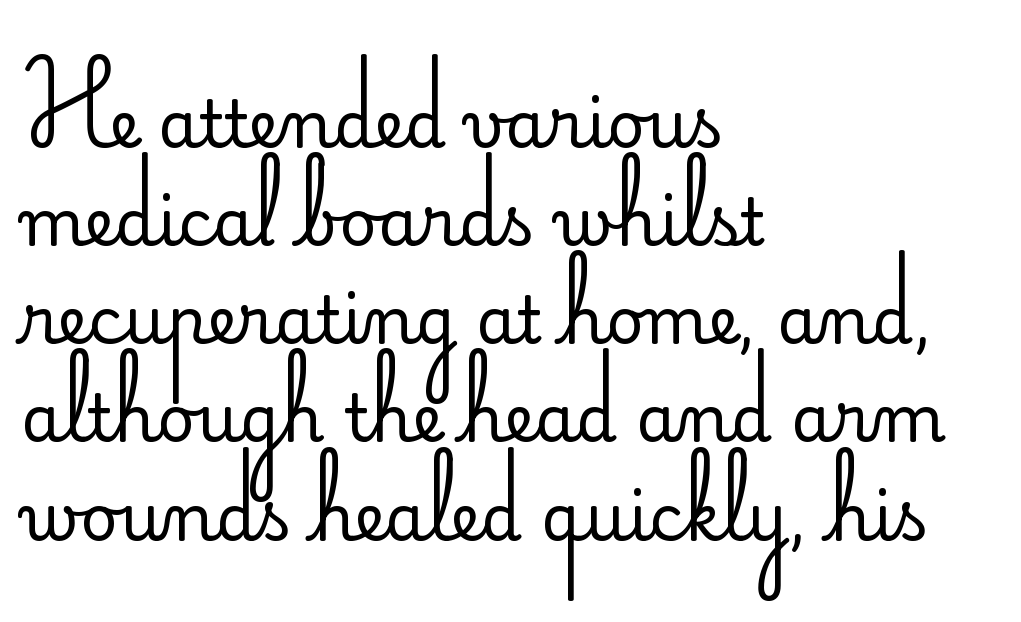
Q: Is the text bold? A: No.
Q: Is the text italic (slanted)? A: No, it is upright.
Q: Is the typeface a serif or a sans-serif typeface? A: Sans-serif.
Q: Is the text underlined? A: No.
Q: How is the paragraph aligned? A: Left-aligned.
Q: Is the spacing between letters normal or unusually wide? A: Normal.
Q: Is the spacing between lines tight, normal or loose? A: Normal.
Q: Width (condensed, normal, or wide)? A: Normal.
Q: Stroke contrast? A: Low.
Q: x-height? A: Small.
Q: Monospaced? A: No.
